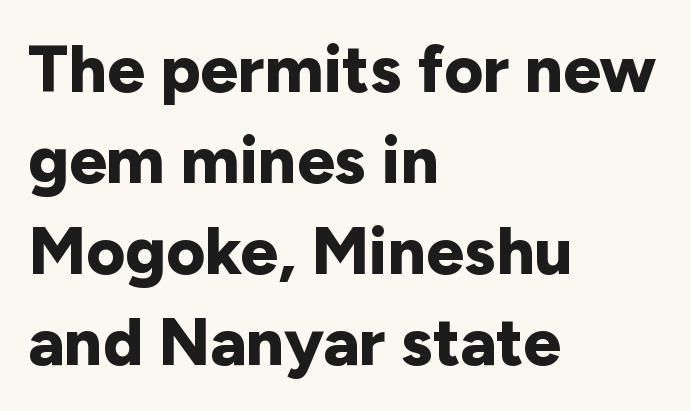
The image shows 67 px bold sans-serif type, upright; set left-aligned, normal line spacing (1.36x), normal letter spacing, not underlined; low stroke contrast and a medium x-height.
